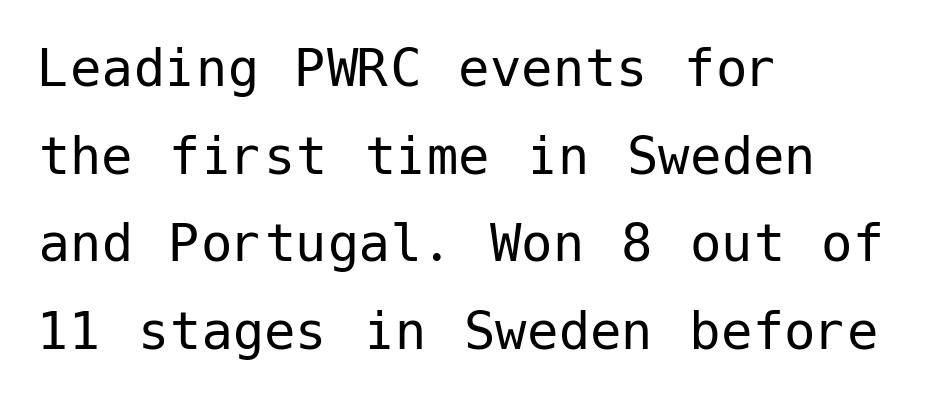
A bare baseline throughout the passage. The letterforms sit shoulder to shoulder at normal distance. Classification — sans serif. The weight tops out at a normal text grade. Every stem runs plumb, perpendicular to the baseline. Teacher's note: observe the even left margin — that is flush-left alignment.
